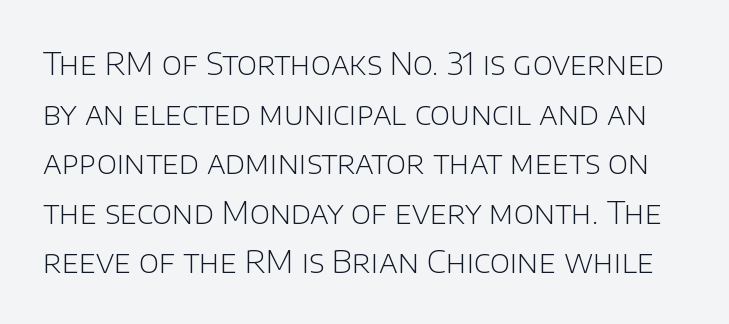
{"serif": "no", "italic": "no", "bold": "no", "weight": "light", "width": "normal", "stroke_contrast": "low", "x_height": "large", "monospaced": "no", "underline": "no", "line_spacing": "normal", "line_spacing_ratio": 1.6, "letter_spacing": "normal", "letter_spacing_em": 0.0, "glyph_px": 31}
